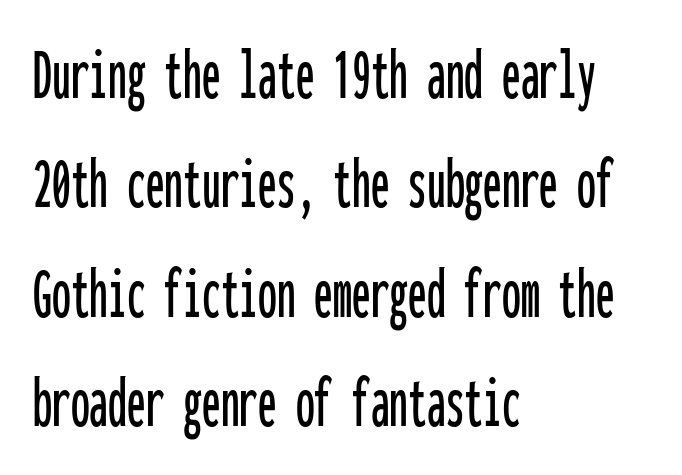
Q: Is the text italic (slanted)? A: No, it is upright.
Q: Is the typeface a serif or a sans-serif typeface? A: Sans-serif.
Q: Is the text underlined? A: No.
Q: How is the paragraph aligned? A: Left-aligned.
Q: Is the spacing between letters normal or unusually wide? A: Normal.
Q: Is the spacing between lines tight, normal or loose? A: Normal.
Q: Width (condensed, normal, or wide)? A: Condensed.
Q: Stroke contrast? A: Low.
Q: x-height? A: Medium.
Q: Monospaced? A: Yes.
